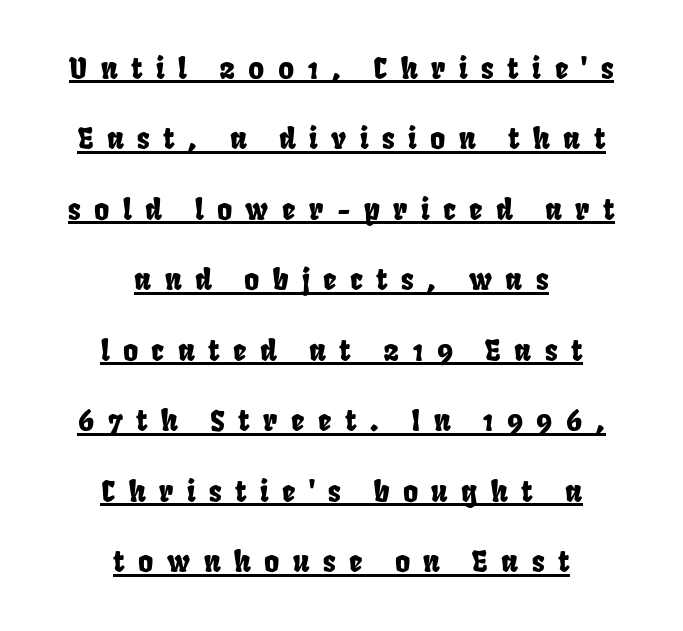
Q: Is the typeface a serif or a sans-serif typeface? A: Sans-serif.
Q: Is the text underlined? A: Yes.
Q: How is the paragraph aligned? A: Centered.
Q: Is the spacing between letters normal or unusually wide? A: Unusually wide.
Q: Is the spacing between lines tight, normal or loose? A: Loose.
Q: Width (condensed, normal, or wide)? A: Condensed.
Q: Stroke contrast? A: Low.
Q: x-height? A: Large.
Q: Monospaced? A: No.
